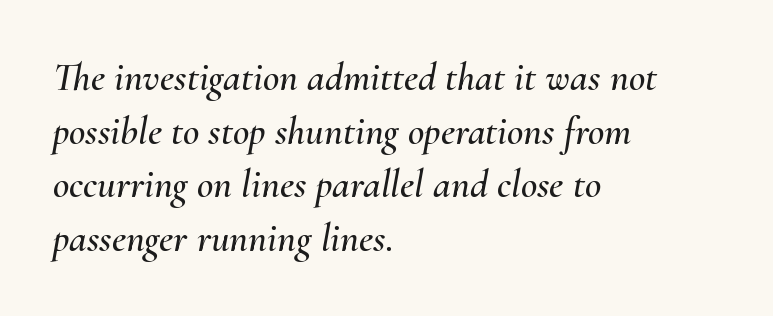
The image shows 40 px text type, italic (leaning right); set left-aligned, normal line spacing (1.34x), normal letter spacing, not underlined; medium stroke contrast and a small x-height.
